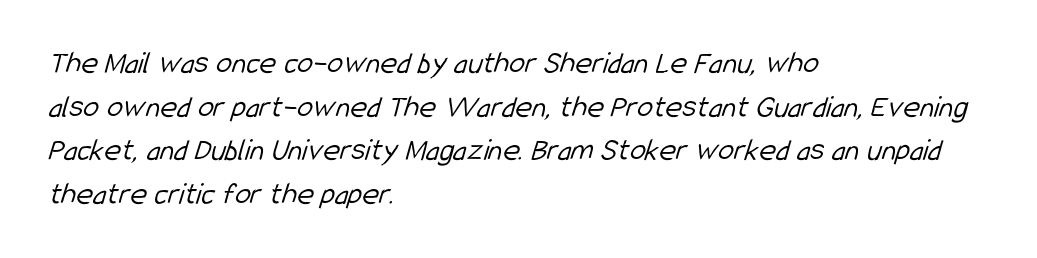
Looks like regular typesetting: each glyph gets only the width it needs. There is no visible air inserted between adjacent glyphs. Stems here are at most as thick as an everyday book face. Serif or sans? Sans — the stroke terminals are bare. Summary of vertical rhythm: regular, with standard interline spacing. The baseline area is clear.
